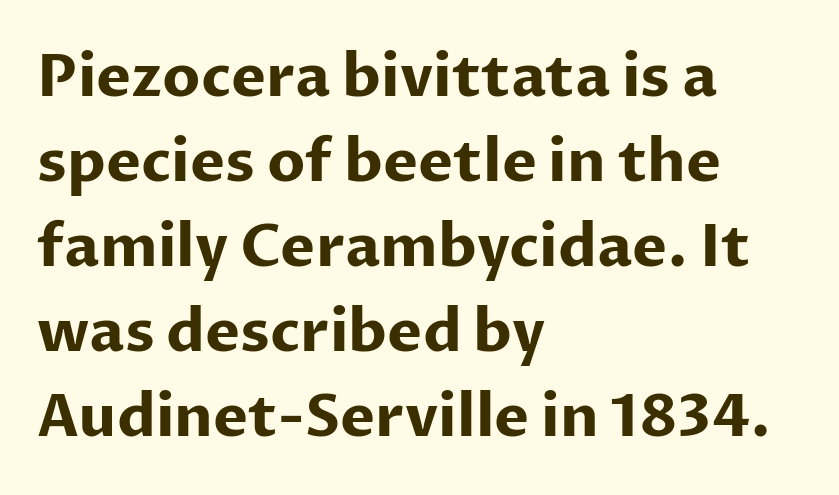
The image shows 59 px bold sans-serif type, upright; set left-aligned, normal line spacing (1.44x), normal letter spacing, not underlined; low stroke contrast and a medium x-height.
